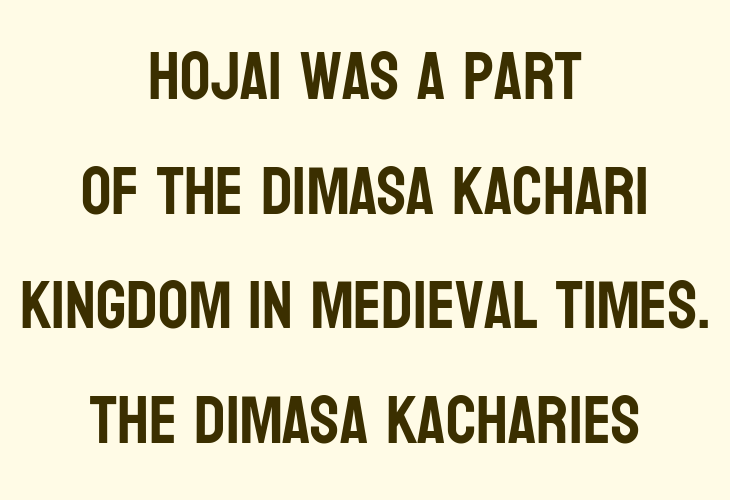
{"serif": "no", "italic": "no", "width": "condensed", "stroke_contrast": "low", "x_height": "large", "monospaced": "no", "underline": "no", "align": "center", "line_spacing_ratio": 1.71, "letter_spacing": "normal", "letter_spacing_em": 0.0, "glyph_px": 67}
